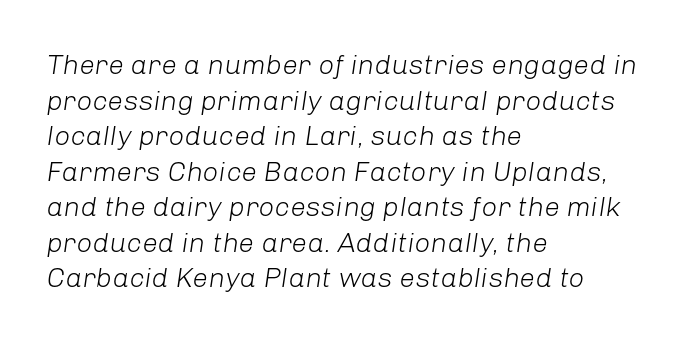
Q: Is the text bold? A: No.
Q: Is the text italic (slanted)? A: Yes, it leans right by about 8 degrees.
Q: Is the text underlined? A: No.
Q: How is the paragraph aligned? A: Left-aligned.
Q: Is the spacing between letters normal or unusually wide? A: Normal.
Q: Is the spacing between lines tight, normal or loose? A: Normal.
Q: Width (condensed, normal, or wide)? A: Normal.
Q: Stroke contrast? A: Low.
Q: x-height? A: Medium.
Q: Monospaced? A: No.
